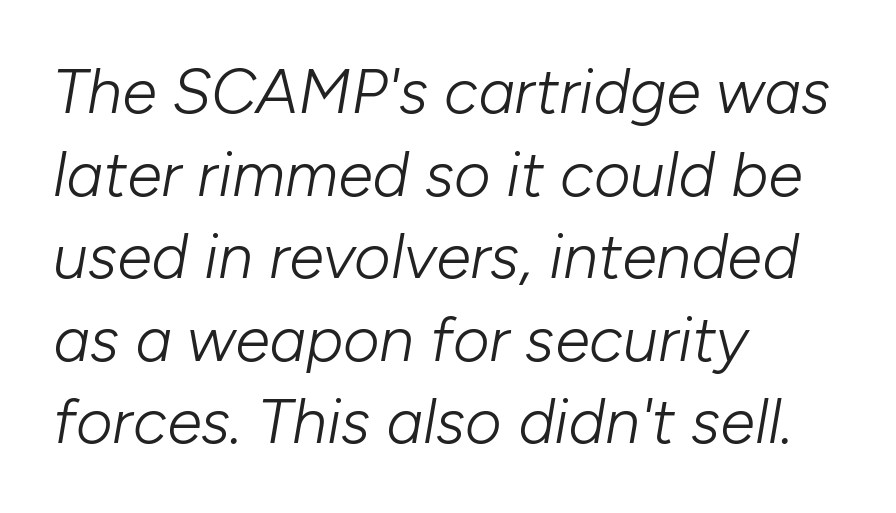
The image shows 63 px light type, italic (leaning right); set left-aligned, normal line spacing (1.31x), normal letter spacing, not underlined; low stroke contrast and a medium x-height.
